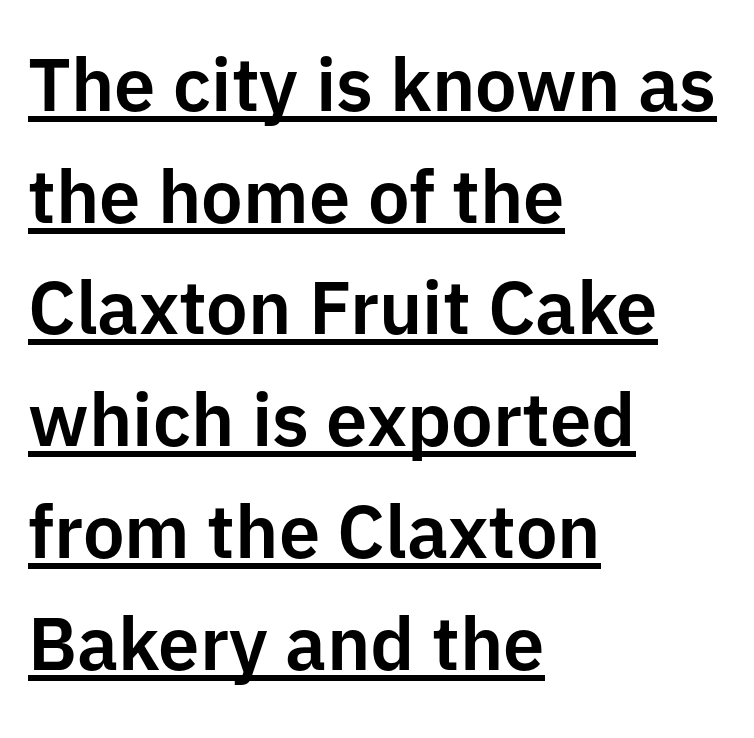
The image shows 74 px sans-serif type, upright; set left-aligned, normal line spacing (1.51x), normal letter spacing, underlined; low stroke contrast and a medium x-height.
